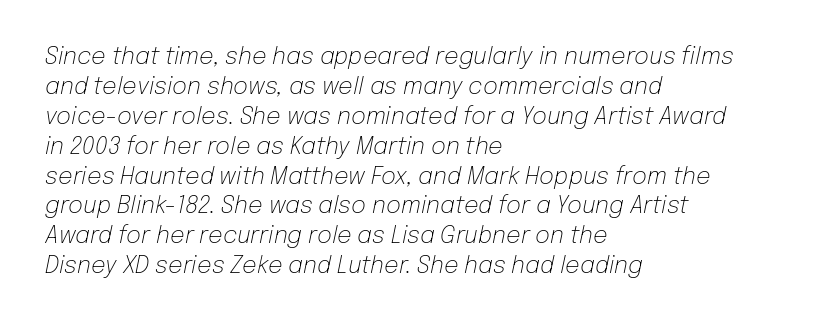
The typesetting does not lean heavy: it is not bold. The string is rendered with underlining switched off. Leading matches the norm, producing a regular column. One-word summary of the alignment: left. Tracking here is standard; glyphs follow each other at the usual distance.
